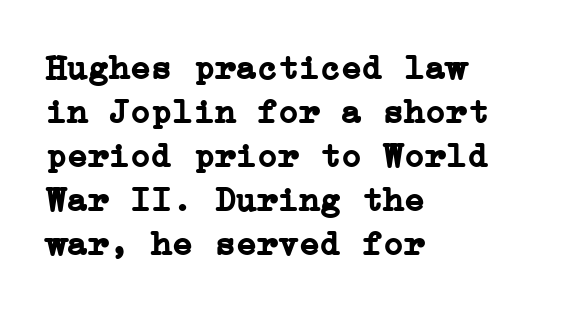
The image shows 35 px semibold serif type, upright; set left-aligned, normal line spacing (1.26x), normal letter spacing, not underlined; low stroke contrast and a medium x-height.
